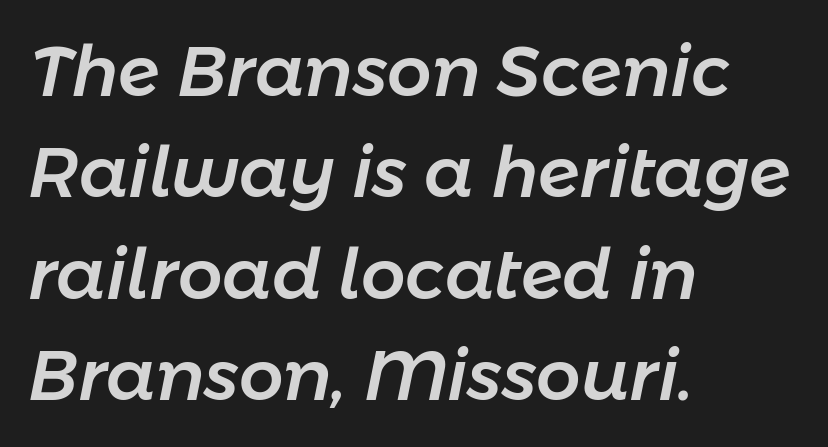
{"italic": "yes", "lean": "right", "slant_degrees": 11, "width": "normal", "stroke_contrast": "low", "x_height": "medium", "monospaced": "no", "underline": "no", "align": "left", "line_spacing": "normal", "line_spacing_ratio": 1.45, "letter_spacing": "normal", "letter_spacing_em": 0.0, "glyph_px": 70}
